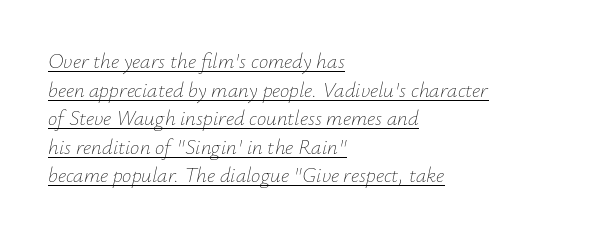
{"italic": "yes", "lean": "right", "slant_degrees": 12, "bold": "no", "underline": "yes", "align": "left", "line_spacing": "normal", "line_spacing_ratio": 1.36, "letter_spacing": "normal", "letter_spacing_em": 0.0, "glyph_px": 21}
